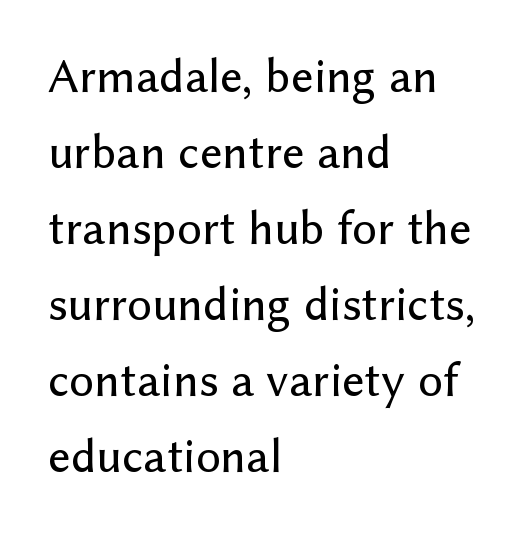
Is this a sans? Yes — the strokes have no serifs. Every character sits straight up, as roman type does. Summary of vertical rhythm: regular, with standard interline spacing. Is this a fixed-width face? No — the glyphs have proportional, varying widths. Quick note: underline off.
